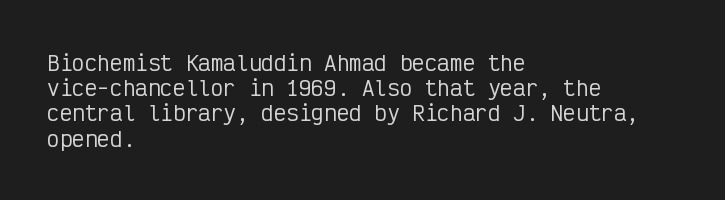
Posture: straight, roman, zero tilt. A clean baseline with only descenders dipping below it. Does the copy run flush right? No — it runs flush left. Tracking value appears to be zero — textbook default spacing.
